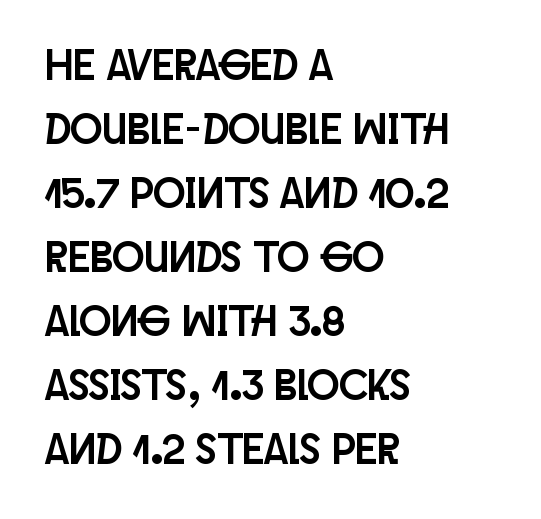
The image shows 43 px condensed sans-serif type, upright; set left-aligned, normal line spacing (1.49x), normal letter spacing, not underlined; low stroke contrast and a large x-height.
